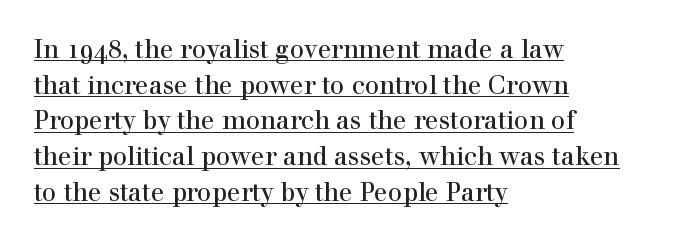
Notice how descenders clear the ascenders below comfortably — that's standard leading. Italic? Not at all — the glyphs are vertical. Reading down the block, your eye returns to a fixed left position each line. The passage shown is underscored from start to finish. Observe the ordinary spacing: letters are neighbours, not strangers.
